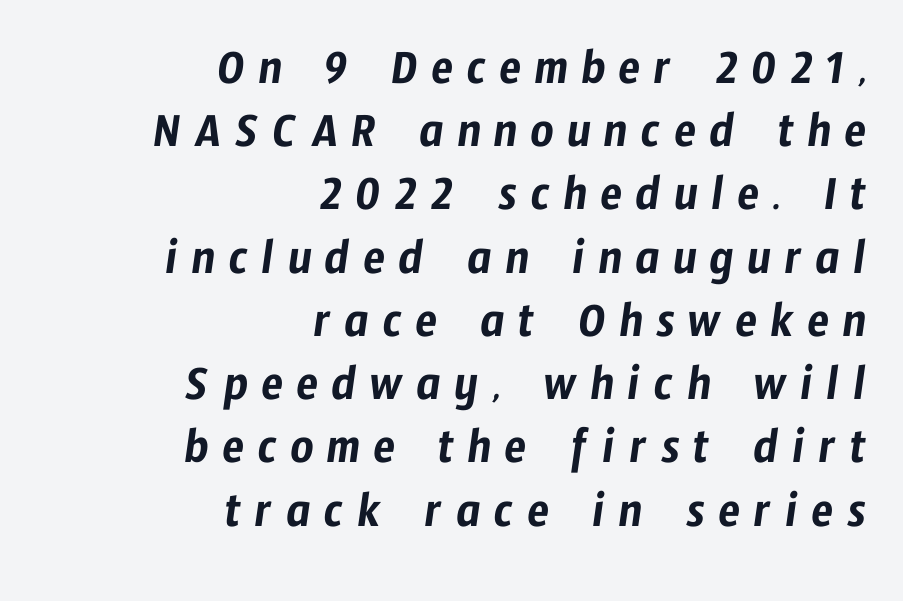
{"serif": "no", "width": "condensed", "stroke_contrast": "low", "x_height": "medium", "monospaced": "no", "underline": "no", "align": "right", "line_spacing_ratio": 1.24, "letter_spacing": "wide", "letter_spacing_em": 0.26, "glyph_px": 51}
